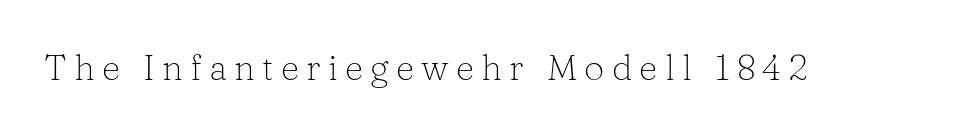
Q: Is the text bold? A: No.
Q: Is the text italic (slanted)? A: No, it is upright.
Q: Is the typeface a serif or a sans-serif typeface? A: Serif.
Q: Is the text underlined? A: No.
Q: Is the spacing between letters normal or unusually wide? A: Unusually wide.
Q: Width (condensed, normal, or wide)? A: Normal.
Q: Stroke contrast? A: Low.
Q: x-height? A: Medium.
Q: Monospaced? A: No.
